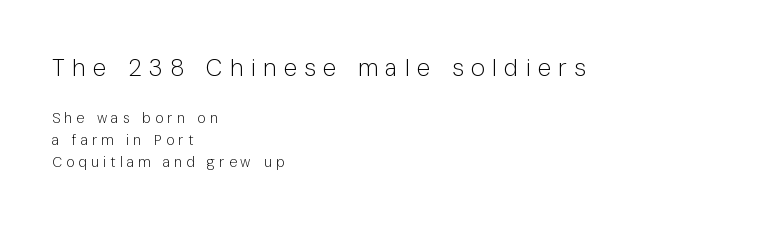
The image shows 24 px text type, upright; set left-aligned, normal line spacing (1.58x), unusually wide letter spacing (+0.31 em), not underlined; the first (top) block is 1.71x larger.
